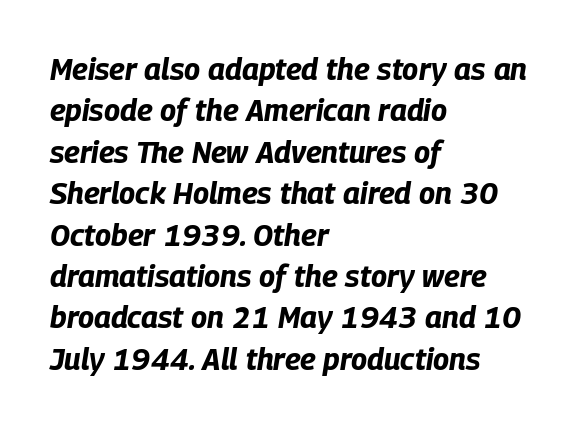
Looking at the ascenders, they clearly lean. The rendering uses natural spacing where letterforms have individual widths. Successive baselines arrive at the customary interval. The type is set solid horizontally, with unmodified tracking. The paragraph shown leans on its left margin. Beneath every word, the page is bare.
